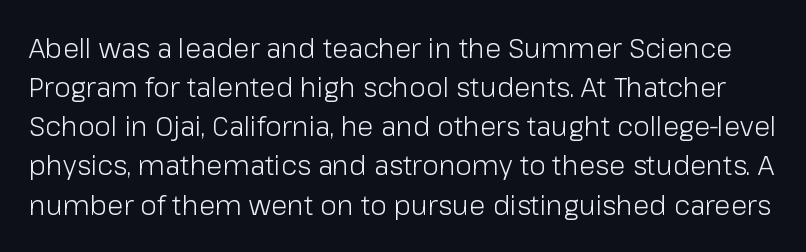
The cut favours lightness, reaching ordinary text weight at its darkest. Posture: straight, roman, zero tilt. The area under the type is left untouched. Regarding leading, the lines here are spaced in the standard way.
